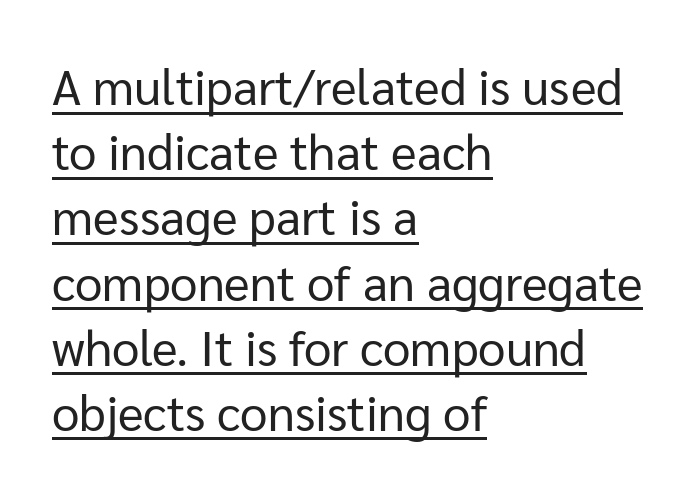
Q: Is the text bold? A: No.
Q: Is the text italic (slanted)? A: No, it is upright.
Q: Is the typeface a serif or a sans-serif typeface? A: Sans-serif.
Q: Is the text underlined? A: Yes.
Q: How is the paragraph aligned? A: Left-aligned.
Q: Is the spacing between letters normal or unusually wide? A: Normal.
Q: Is the spacing between lines tight, normal or loose? A: Normal.
Q: Width (condensed, normal, or wide)? A: Normal.
Q: Stroke contrast? A: Low.
Q: x-height? A: Medium.
Q: Monospaced? A: No.
